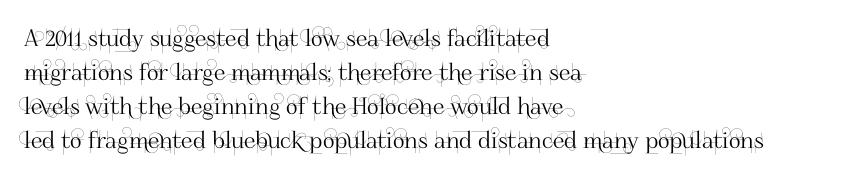
Clear beneath every line of the passage. Notice how descenders clear the ascenders below comfortably — that's standard leading. In terms of letterspacing, this is plain default setting. The lettering stays uniformly vertical, giving the passage a roman look. The lines in this sample share a left origin and differ only in where they stop.
